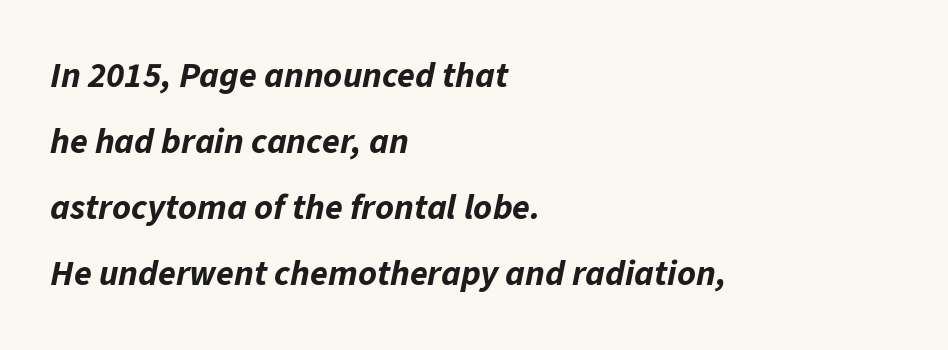
The image shows 36 px bold type, italic (leaning right); set left-aligned, line spacing 1.83x, normal letter spacing, not underlined; low stroke contrast and a medium x-height.
